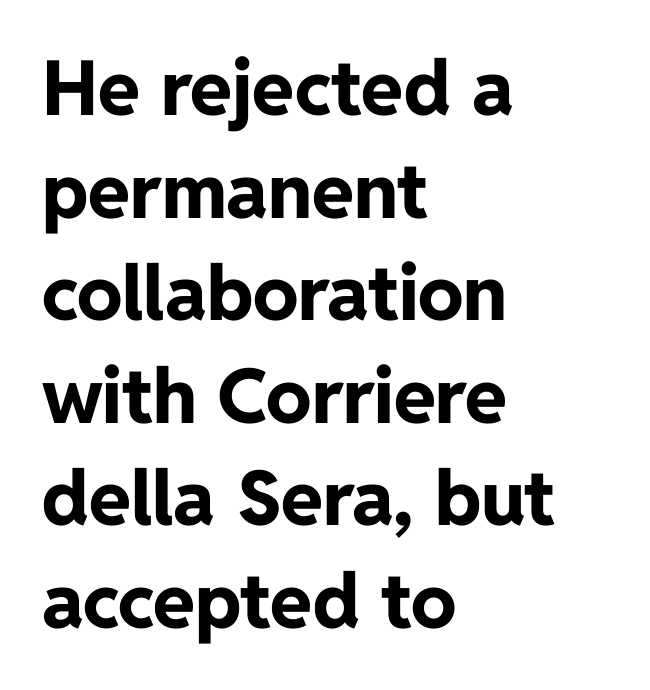
{"serif": "no", "italic": "no", "bold": "yes", "weight": "bold", "width": "normal", "stroke_contrast": "low", "x_height": "medium", "monospaced": "no", "underline": "no", "align": "left", "line_spacing": "normal", "line_spacing_ratio": 1.35, "letter_spacing": "normal", "letter_spacing_em": 0.0, "glyph_px": 76}
